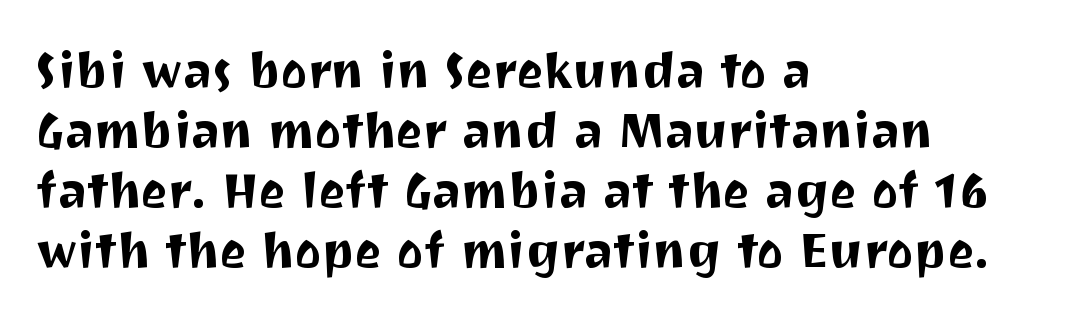
Q: Is the text italic (slanted)? A: No, it is upright.
Q: Is the typeface a serif or a sans-serif typeface? A: Sans-serif.
Q: Is the text underlined? A: No.
Q: How is the paragraph aligned? A: Left-aligned.
Q: Is the spacing between letters normal or unusually wide? A: Normal.
Q: Width (condensed, normal, or wide)? A: Normal.
Q: Stroke contrast? A: Medium.
Q: x-height? A: Medium.
Q: Monospaced? A: No.
